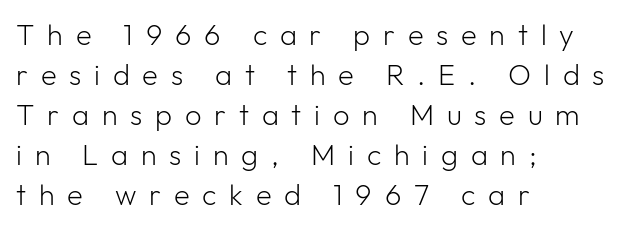
The image shows 29 px light sans-serif type, upright; set left-aligned, normal line spacing (1.38x), unusually wide letter spacing (+0.44 em), not underlined; low stroke contrast and a medium x-height.
